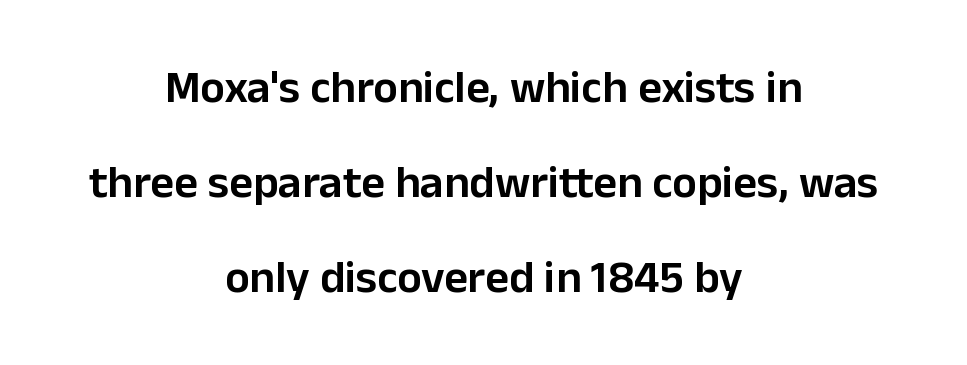
Q: Is the text bold? A: Semi-bold.
Q: Is the text italic (slanted)? A: No, it is upright.
Q: Is the typeface a serif or a sans-serif typeface? A: Sans-serif.
Q: Is the text underlined? A: No.
Q: How is the paragraph aligned? A: Centered.
Q: Is the spacing between letters normal or unusually wide? A: Normal.
Q: Is the spacing between lines tight, normal or loose? A: Loose.
Q: Width (condensed, normal, or wide)? A: Normal.
Q: Stroke contrast? A: Low.
Q: x-height? A: Medium.
Q: Monospaced? A: No.
